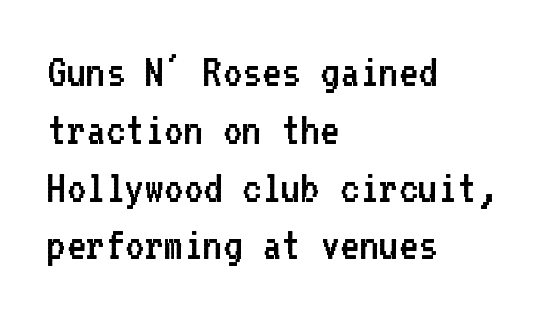
{"serif": "no", "italic": "no", "bold": "no", "weight": "regular", "width": "normal", "stroke_contrast": "low", "x_height": "medium", "monospaced": "yes", "underline": "no", "align": "left", "line_spacing_ratio": 1.23, "letter_spacing": "normal", "letter_spacing_em": 0.0, "glyph_px": 47}
